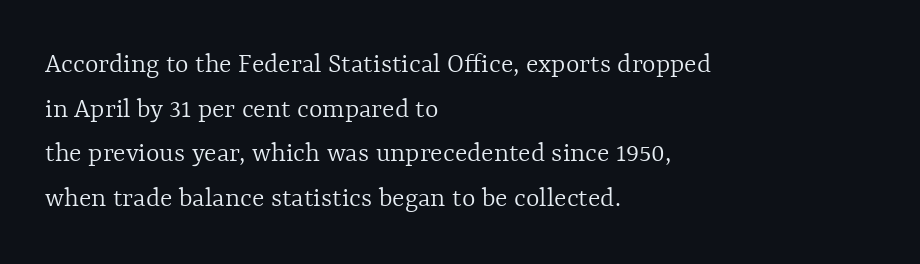
{"italic": "no", "bold": "no", "weight": "light", "width": "normal", "x_height": "medium", "monospaced": "no", "underline": "no", "align": "left", "line_spacing": "normal", "line_spacing_ratio": 1.54, "letter_spacing": "normal", "letter_spacing_em": 0.0, "glyph_px": 29}
